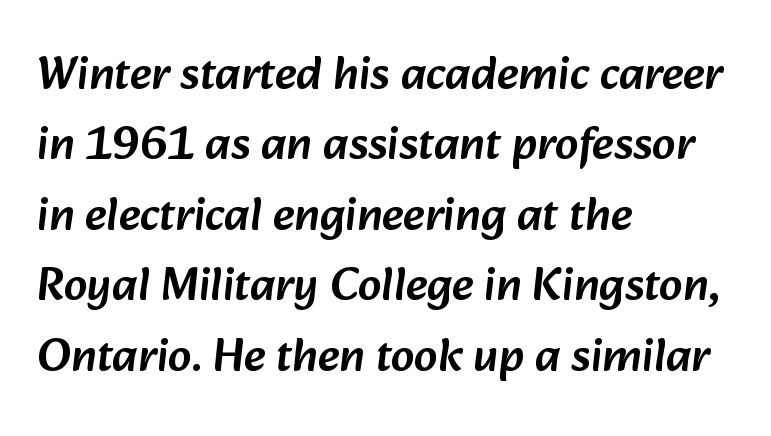
Think of a printed novel: that variable character pitch is what you see here. Glyph-to-glyph distance matches everyday printed text. This sample is left-justified, so line endings fall wherever the words run out. The block of text has a typical density, with ordinary space between rows. A bare baseline throughout the passage. The letters carry no serifs — their stems end cleanly without finishing strokes.
